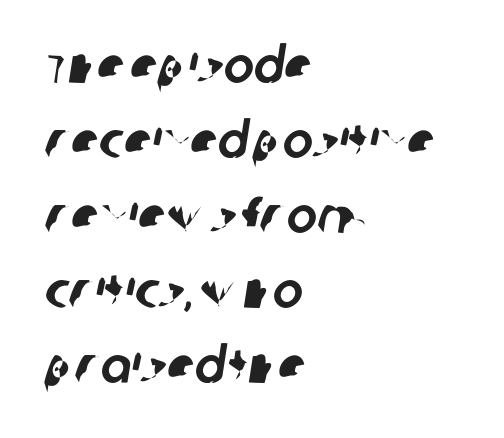
The image shows 51 px sans-serif type; set left-aligned, normal line spacing (1.47x), normal letter spacing, not underlined; low stroke contrast and a large x-height.
